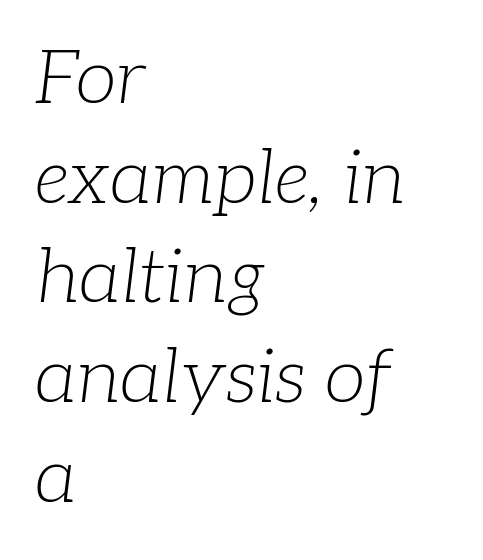
{"serif": "yes", "italic": "yes", "lean": "right", "slant_degrees": 7, "bold": "no", "weight": "light", "width": "normal", "stroke_contrast": "low", "x_height": "medium", "monospaced": "no", "underline": "no", "align": "left", "line_spacing": "normal", "line_spacing_ratio": 1.33, "letter_spacing": "normal", "letter_spacing_em": 0.0, "glyph_px": 75}
